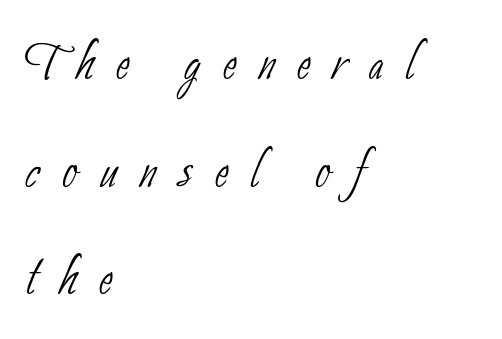
Q: Is the text bold? A: No.
Q: Is the typeface a serif or a sans-serif typeface? A: Sans-serif.
Q: Is the text underlined? A: No.
Q: How is the paragraph aligned? A: Left-aligned.
Q: Is the spacing between letters normal or unusually wide? A: Unusually wide.
Q: Is the spacing between lines tight, normal or loose? A: Normal.
Q: Width (condensed, normal, or wide)? A: Condensed.
Q: Stroke contrast? A: Low.
Q: x-height? A: Small.
Q: Monospaced? A: No.
